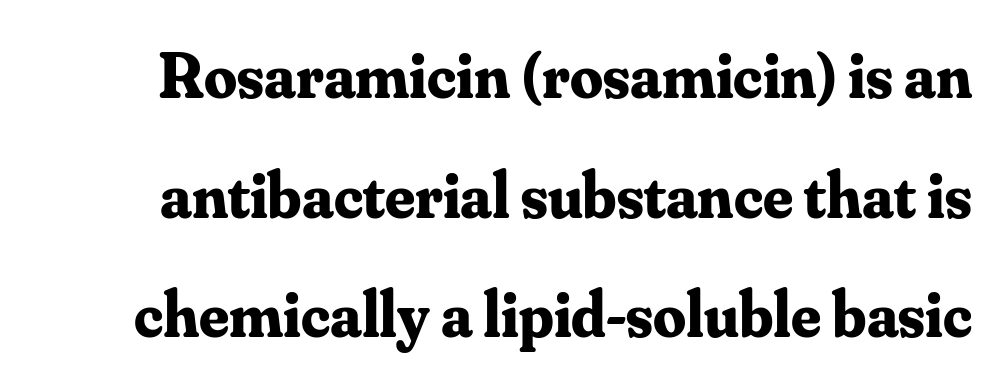
This is serif lettering, the kind often seen in printed books. Is the type bold? Yes — the strokes are clearly thick and heavy. The passage shown is not underscored anywhere. You could not count columns in this text — the font is proportionally spaced.
